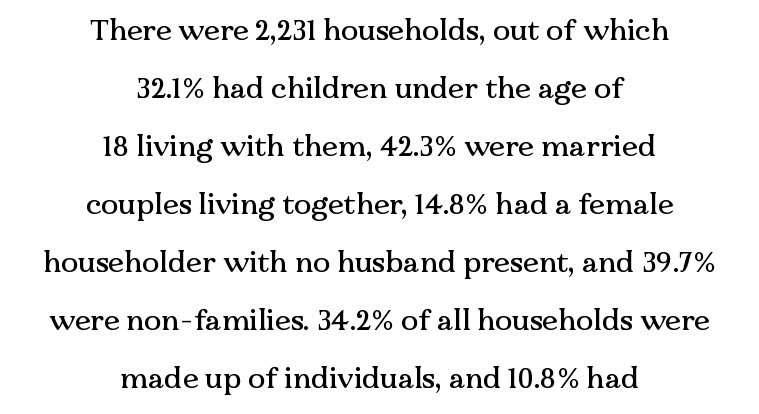
{"serif": "yes", "italic": "no", "width": "normal", "stroke_contrast": "medium", "x_height": "medium", "monospaced": "no", "underline": "no", "align": "center", "line_spacing": "loose", "line_spacing_ratio": 2.0, "letter_spacing": "normal", "letter_spacing_em": 0.0, "glyph_px": 29}
